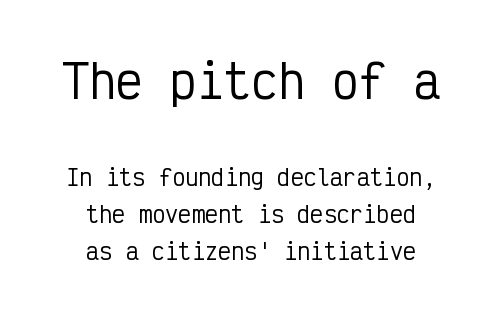
Q: Is the text italic (slanted)? A: No, it is upright.
Q: Is the typeface a serif or a sans-serif typeface? A: Sans-serif.
Q: Is the text underlined? A: No.
Q: How is the paragraph aligned? A: Centered.
Q: Is the spacing between letters normal or unusually wide? A: Normal.
Q: Is the spacing between lines tight, normal or loose? A: Normal.
Q: Which block of text is set in a larger size, the first (top) or the second (bottom)? A: The first (top) one.
Q: Width (condensed, normal, or wide)? A: Condensed.
Q: Stroke contrast? A: Low.
Q: x-height? A: Medium.
Q: Monospaced? A: Yes.
